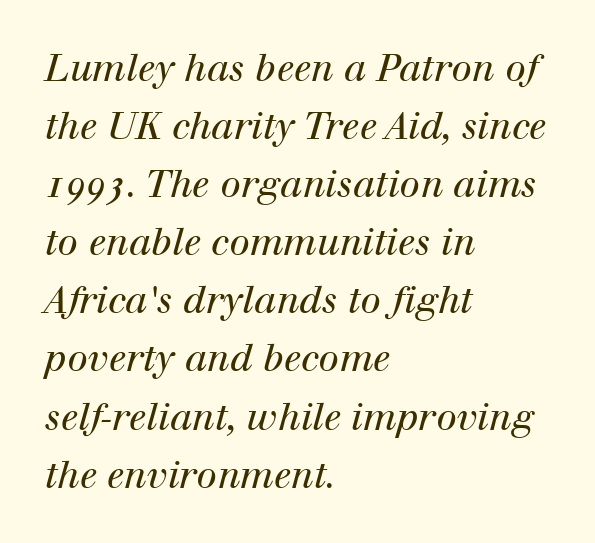
Q: Is the text bold? A: No.
Q: Is the text italic (slanted)? A: Yes, it leans right by about 12 degrees.
Q: Is the typeface a serif or a sans-serif typeface? A: Serif.
Q: Is the text underlined? A: No.
Q: How is the paragraph aligned? A: Left-aligned.
Q: Is the spacing between letters normal or unusually wide? A: Normal.
Q: Is the spacing between lines tight, normal or loose? A: Normal.
Q: Width (condensed, normal, or wide)? A: Normal.
Q: Stroke contrast? A: High.
Q: x-height? A: Medium.
Q: Monospaced? A: No.
